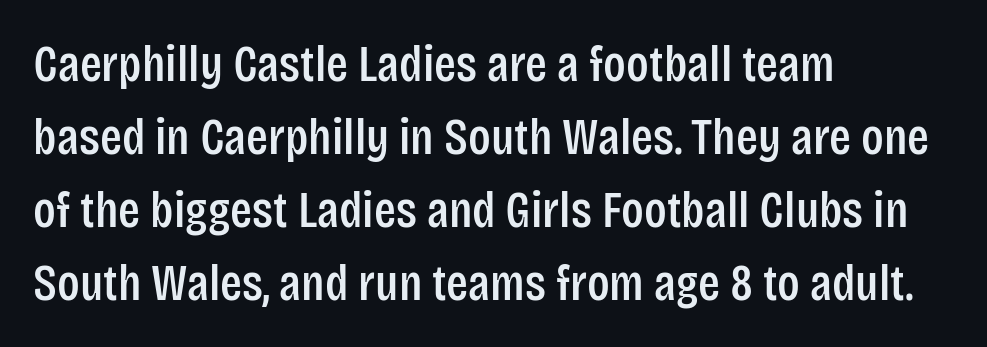
The image shows 51 px condensed sans-serif type, upright; set left-aligned, normal line spacing (1.43x), normal letter spacing, not underlined; low stroke contrast and a large x-height.
